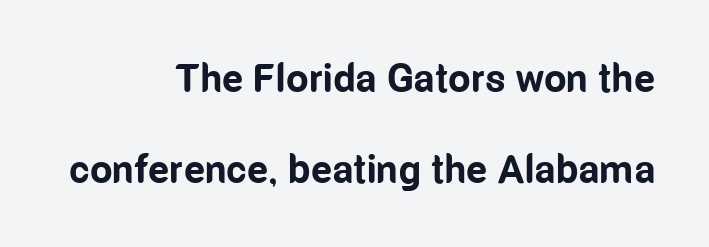
Q: Is the text bold? A: Yes.
Q: Is the text italic (slanted)? A: No, it is upright.
Q: Is the typeface a serif or a sans-serif typeface? A: Sans-serif.
Q: Is the text underlined? A: No.
Q: How is the paragraph aligned? A: Right-aligned.
Q: Is the spacing between letters normal or unusually wide? A: Normal.
Q: Is the spacing between lines tight, normal or loose? A: Loose.
Q: Width (condensed, normal, or wide)? A: Condensed.
Q: Stroke contrast? A: Low.
Q: x-height? A: Medium.
Q: Monospaced? A: No.
